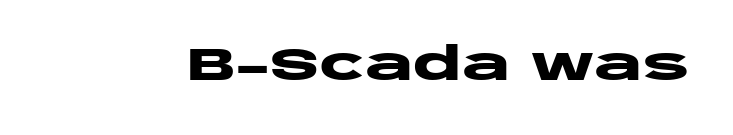
Upright lettering throughout. Check where the strokes stop: nothing finishes them off — pure sans. The letterforms sit shoulder to shoulder at normal distance. This rendering features lettering with no underline. The typesetting leans heavy: a genuine bold. A typesetter would call this proportional, since set widths differ per character.
